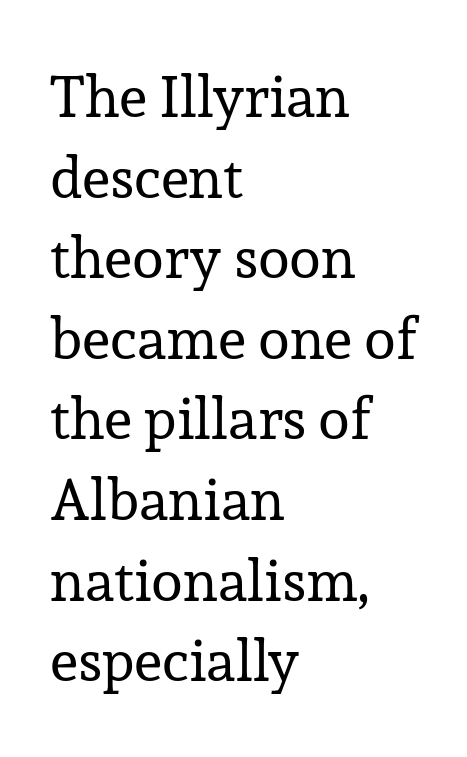
The image shows 58 px regular-weight serif type, upright; set left-aligned, normal line spacing (1.39x), normal letter spacing, not underlined; low stroke contrast and a medium x-height.
